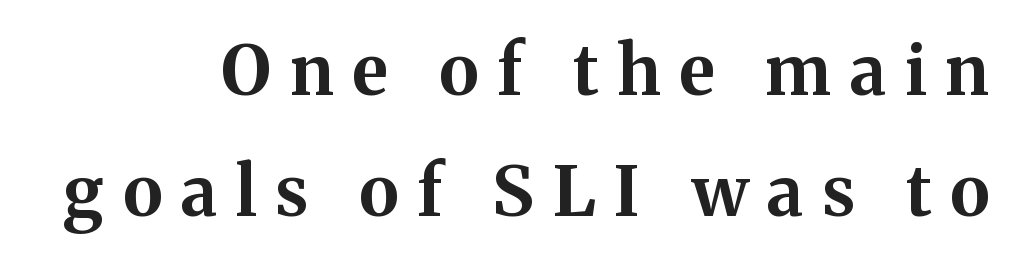
{"serif": "yes", "italic": "no", "bold": "yes", "weight": "bold", "width": "normal", "stroke_contrast": "medium", "x_height": "medium", "monospaced": "no", "underline": "no", "align": "right", "line_spacing_ratio": 1.76, "letter_spacing": "wide", "letter_spacing_em": 0.27, "glyph_px": 69}
